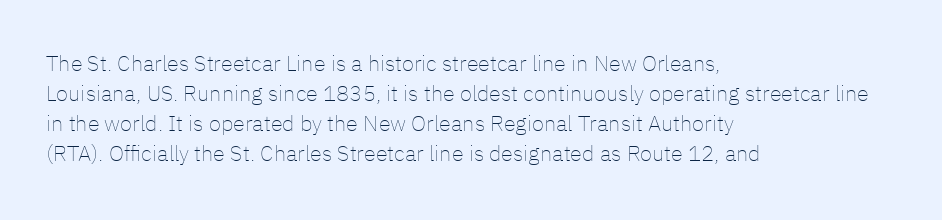
The letterforms sit shoulder to shoulder at normal distance. The space directly below the letters is spotless. Counters stay open thanks to moderate or lighter strokes. The vertical gap from one line to the next is medium. Ascenders rise straight up at ninety degrees. The ragged edge is on the right, which tells us the setting is flush left.
